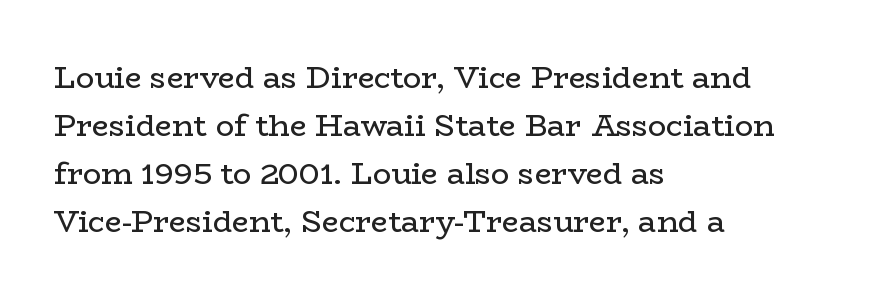
{"serif": "yes", "italic": "no", "bold": "no", "weight": "regular", "width": "wide", "stroke_contrast": "low", "x_height": "medium", "monospaced": "no", "underline": "no", "align": "left", "line_spacing": "normal", "line_spacing_ratio": 1.6, "letter_spacing": "normal", "letter_spacing_em": 0.0, "glyph_px": 30}
